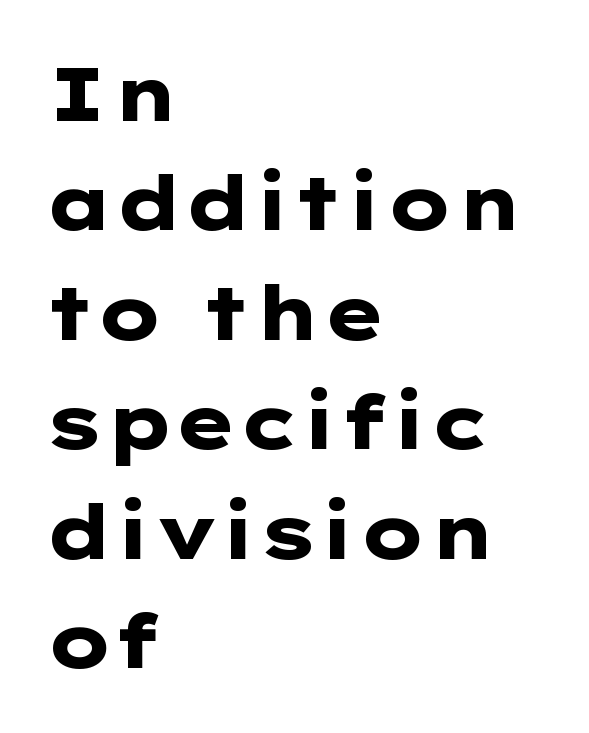
{"serif": "no", "italic": "no", "bold": "yes", "weight": "heavy", "width": "wide", "stroke_contrast": "low", "x_height": "medium", "underline": "no", "align": "left", "line_spacing": "normal", "line_spacing_ratio": 1.44, "letter_spacing": "normal", "letter_spacing_em": 0.0, "glyph_px": 76}
